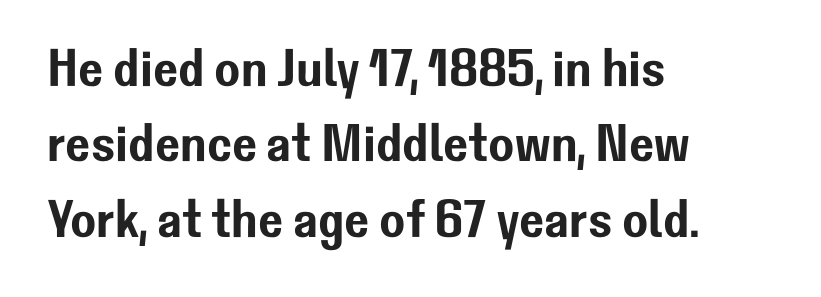
The image shows 53 px sans-serif type, upright; set left-aligned, normal line spacing (1.42x), normal letter spacing, not underlined; low stroke contrast and a medium x-height.
